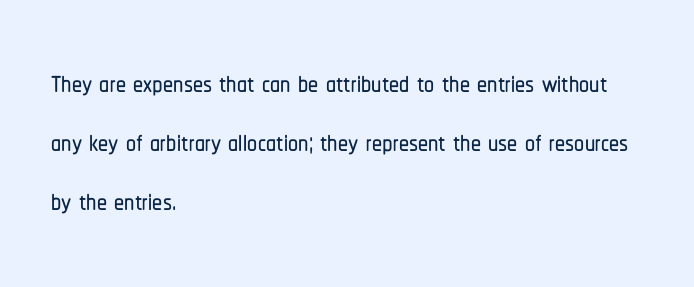
The image shows 40 px condensed sans-serif type, upright; set left-aligned, normal line spacing (1.48x), normal letter spacing, not underlined; low stroke contrast and a medium x-height.
